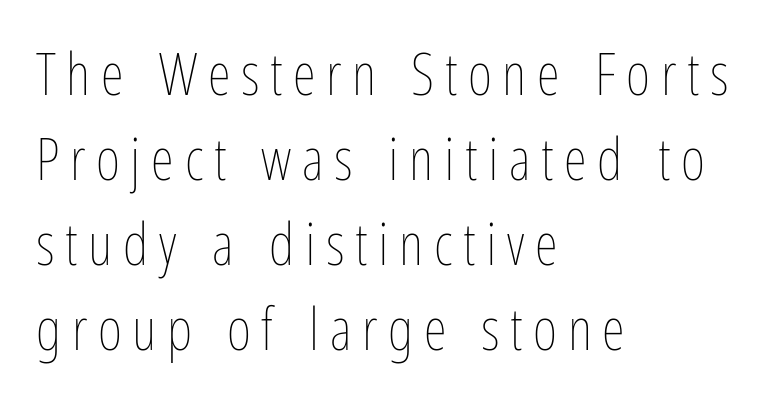
The image shows 59 px thin, condensed type, upright; set left-aligned, normal line spacing (1.44x), not underlined; low stroke contrast and a medium x-height.
